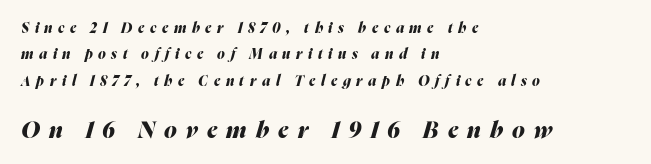
Q: Is the text bold? A: Yes.
Q: Is the text italic (slanted)? A: Yes, it leans right by about 16 degrees.
Q: Is the text underlined? A: No.
Q: How is the paragraph aligned? A: Left-aligned.
Q: Is the spacing between letters normal or unusually wide? A: Unusually wide.
Q: Which block of text is set in a larger size, the first (top) or the second (bottom)? A: The second (bottom) one.
